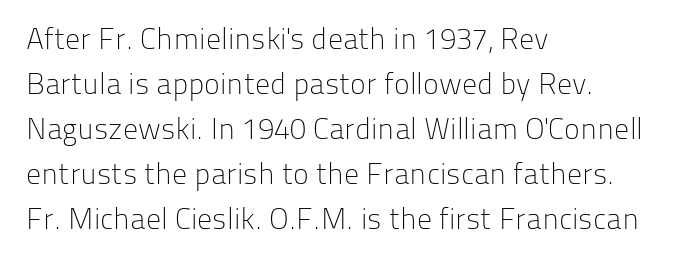
{"serif": "no", "italic": "no", "bold": "no", "weight": "light", "width": "normal", "stroke_contrast": "low", "x_height": "medium", "monospaced": "no", "underline": "no", "align": "left", "line_spacing": "normal", "line_spacing_ratio": 1.5, "letter_spacing": "normal", "letter_spacing_em": 0.0, "glyph_px": 30}
